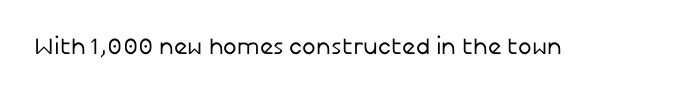
Q: Is the text bold? A: No.
Q: Is the text italic (slanted)? A: No, it is upright.
Q: Is the text underlined? A: No.
Q: Is the spacing between letters normal or unusually wide? A: Normal.
